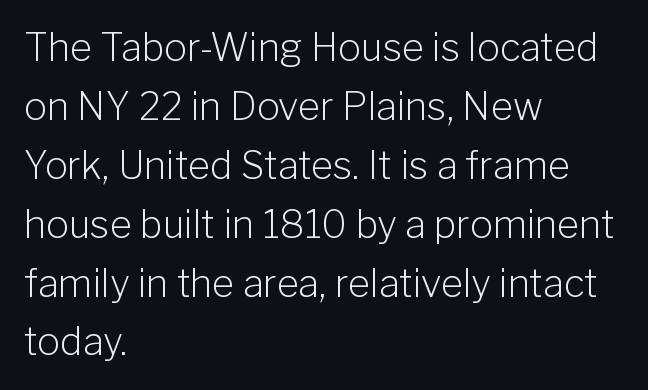
The image shows 38 px light sans-serif type, upright; set left-aligned, normal line spacing (1.55x), normal letter spacing, not underlined; low stroke contrast and a medium x-height.
